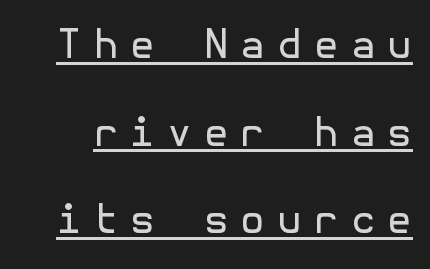
{"serif": "no", "italic": "no", "bold": "no", "weight": "regular", "width": "normal", "x_height": "medium", "underline": "yes", "line_spacing": "loose", "line_spacing_ratio": 2.19, "letter_spacing": "wide", "letter_spacing_em": 0.3, "glyph_px": 40}
